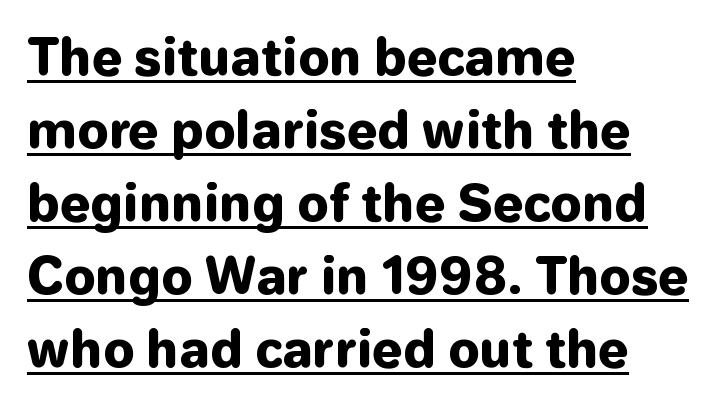
The image shows 49 px heavy sans-serif type, upright; set left-aligned, normal line spacing (1.49x), normal letter spacing, underlined; low stroke contrast and a medium x-height.
